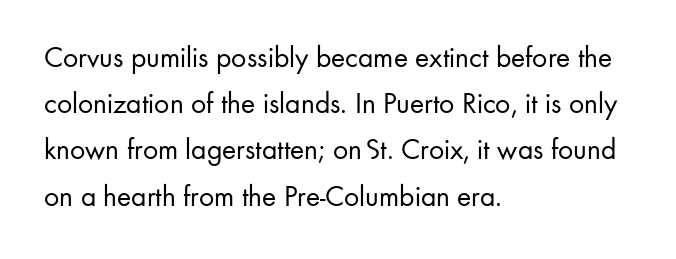
Words appear dense and cohesive because spacing is normal. The passage shown is typed in a proportional face where columns would drift. Stroke mass is kept to a normal reading level or below. The typesetter chose a ragged-right arrangement here. This is sans-serif lettering, the kind often seen on screens and signage.
